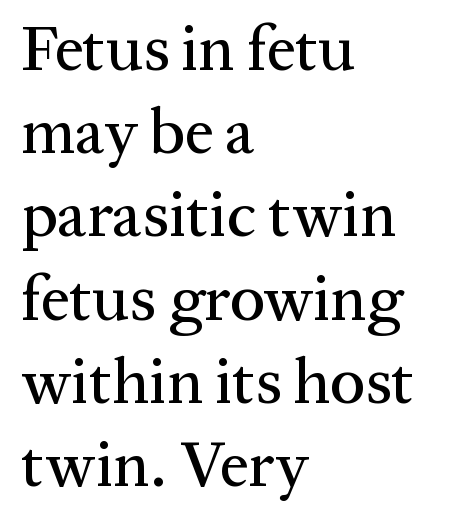
Q: Is the text italic (slanted)? A: No, it is upright.
Q: Is the typeface a serif or a sans-serif typeface? A: Serif.
Q: Is the text underlined? A: No.
Q: How is the paragraph aligned? A: Left-aligned.
Q: Is the spacing between letters normal or unusually wide? A: Normal.
Q: Is the spacing between lines tight, normal or loose? A: Normal.
Q: Width (condensed, normal, or wide)? A: Normal.
Q: Stroke contrast? A: Medium.
Q: x-height? A: Medium.
Q: Monospaced? A: No.
